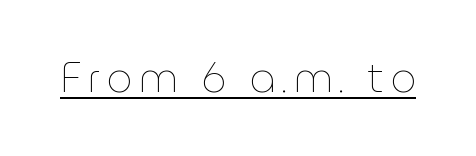
Q: Is the text bold? A: No.
Q: Is the text italic (slanted)? A: No, it is upright.
Q: Is the text underlined? A: Yes.
Q: Width (condensed, normal, or wide)? A: Normal.
Q: Stroke contrast? A: Low.
Q: x-height? A: Medium.
Q: Monospaced? A: No.
